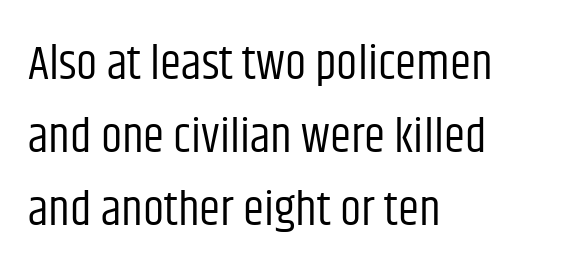
The image shows 48 px regular-weight, condensed sans-serif type, upright; set left-aligned, normal line spacing (1.52x), normal letter spacing, not underlined; low stroke contrast and a large x-height.
